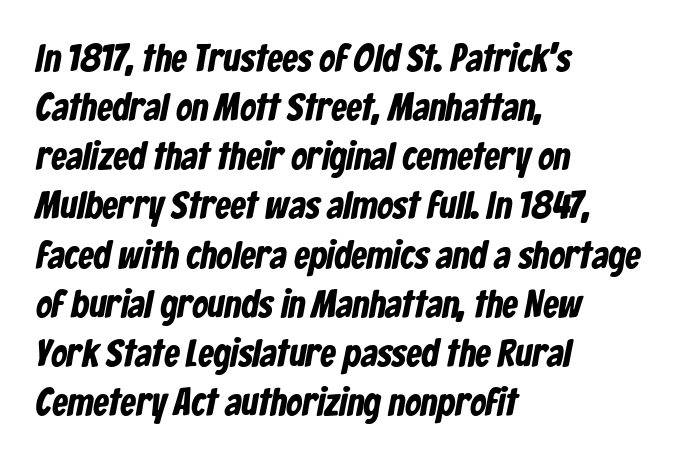
A sans-serif font was chosen for this passage. Note the varied advance widths — an 'i' is clearly narrower than an 'm'. Letters rest on an invisible, unmarked baseline. Does the leading feel generous? No, just average.
